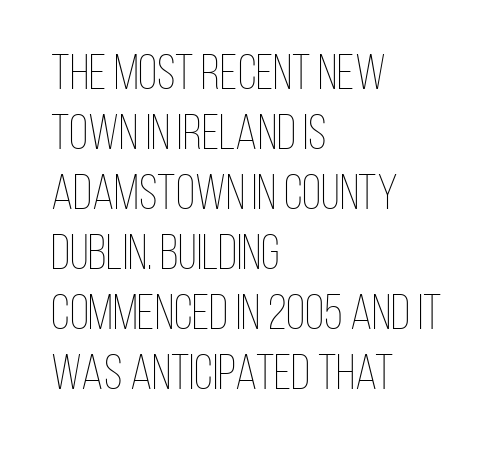
The image shows 50 px thin, condensed type, upright; set left-aligned, line spacing 1.2x, normal letter spacing, not underlined; low stroke contrast and a large x-height.
